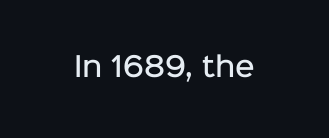
Honestly, the letter spacing is just normal — you wouldn't notice it. Only glyphs here, with clear space below each row. The typography opts for an upright posture over an oblique one. Set as a demibold, roughly 600 on the weight scale.
